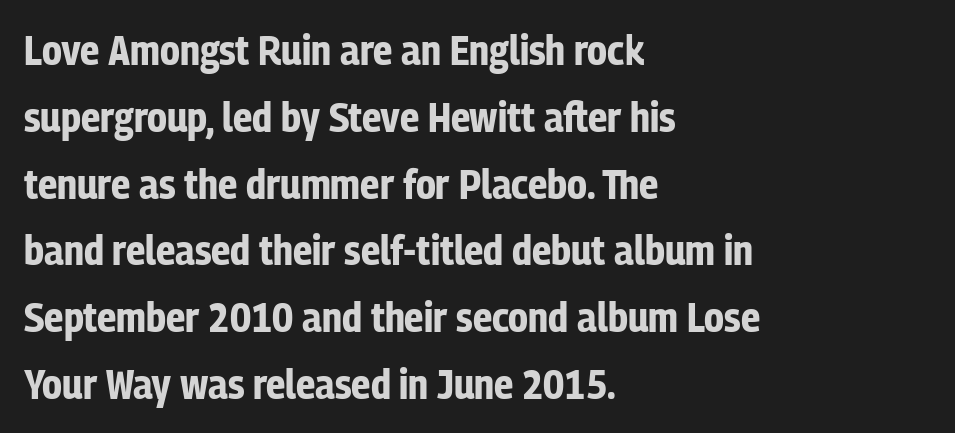
The image shows 42 px bold, condensed sans-serif type, upright; set left-aligned, normal line spacing (1.59x), normal letter spacing, not underlined; low stroke contrast and a medium x-height.
